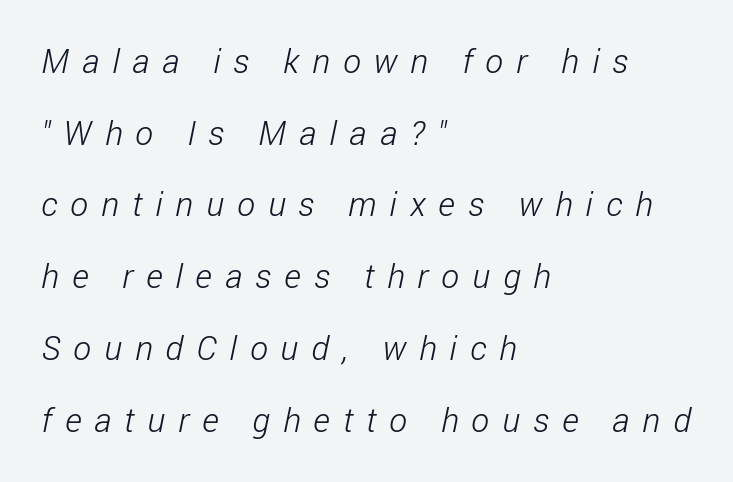
Q: Is the text bold? A: No.
Q: Is the typeface a serif or a sans-serif typeface? A: Sans-serif.
Q: Is the text underlined? A: No.
Q: How is the paragraph aligned? A: Left-aligned.
Q: Is the spacing between letters normal or unusually wide? A: Unusually wide.
Q: Is the spacing between lines tight, normal or loose? A: Loose.
Q: Width (condensed, normal, or wide)? A: Condensed.
Q: Stroke contrast? A: Low.
Q: x-height? A: Medium.
Q: Monospaced? A: No.
